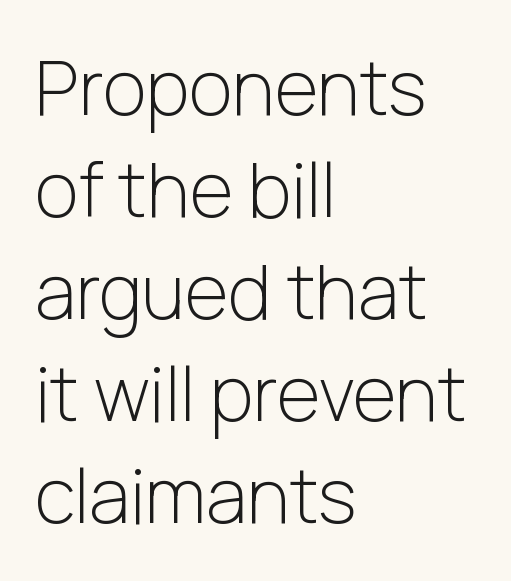
Between one letter and the next there's only the usual sliver of space. The passage shown is not underscored anywhere. Note the varied advance widths — an 'i' is clearly narrower than an 'm'. Does the lettering tilt? It doesn't — this is upright.
